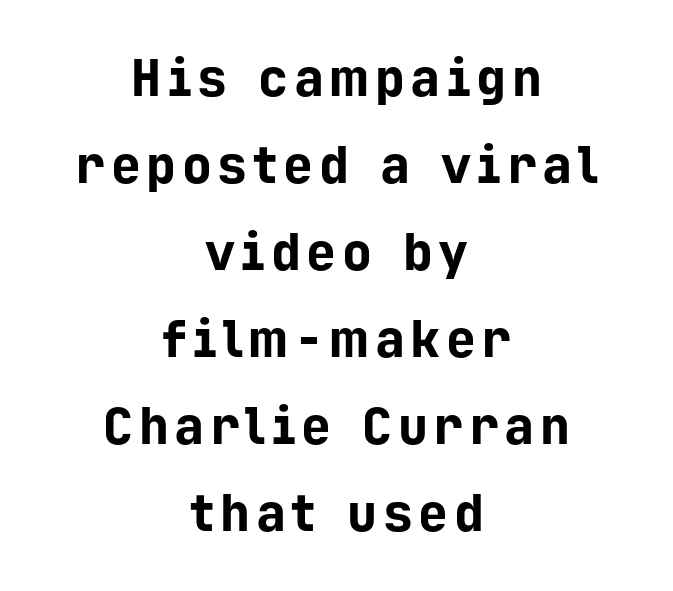
Pretty heavy lettering here — definitely bold. The letters march in equal steps, a hallmark of fixed-pitch type. Unmarked baselines from the first word to the last. Nothing sits at the stroke ends, so this counts as sans-serif. The compositor balanced each line on the midline.
